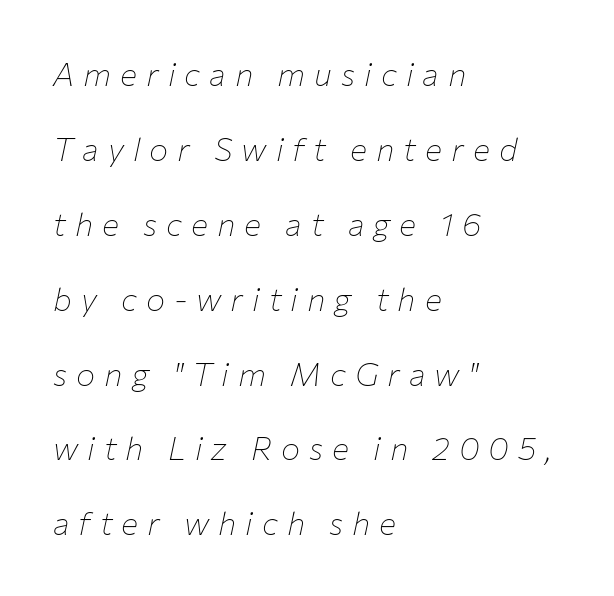
{"italic": "yes", "lean": "right", "slant_degrees": 12, "bold": "no", "weight": "thin", "width": "normal", "stroke_contrast": "low", "x_height": "medium", "monospaced": "no", "underline": "no", "align": "left", "line_spacing": "loose", "line_spacing_ratio": 2.34, "letter_spacing": "wide", "letter_spacing_em": 0.28, "glyph_px": 32}
